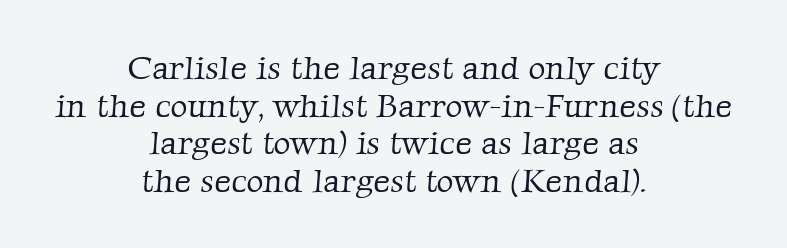
Leading: reduced. Look at the bottom of the vertical strokes: they flare into serifs here. Each word holds together tightly as a unit, with standard inter-letter gaps. The passage shown is not underscored anywhere. Nothing heavy about these letters — not bold at all. The whitespace from short lines is split evenly between both sides.
